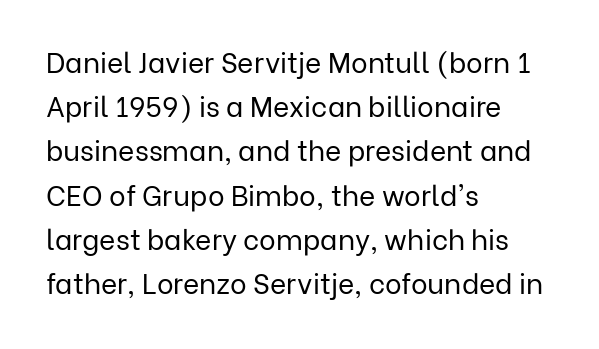
Horizontal alignment here is leftward, the default for most running prose. These lines were composed using upright roman letters. Proportional: the letters do not fall into vertical columns. Between one letter and the next there's only the usual sliver of space. The typeface has the unassuming heft of standard copy or less. The baseline area is clear.
